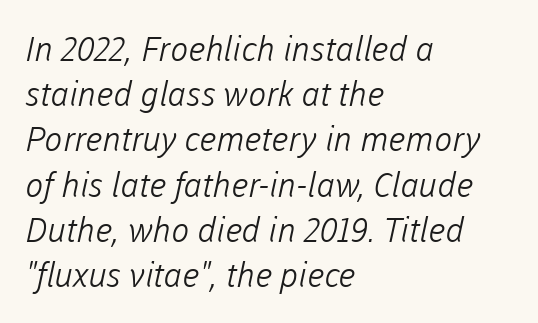
The image shows 34 px light sans-serif type; set left-aligned, normal line spacing (1.33x), normal letter spacing, not underlined; low stroke contrast and a medium x-height.
